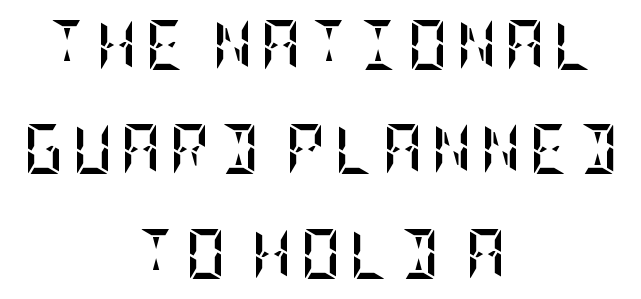
The image shows 50 px semibold, condensed type, upright; set centered, loose line spacing (2.09x), not underlined; low stroke contrast and a large x-height.
